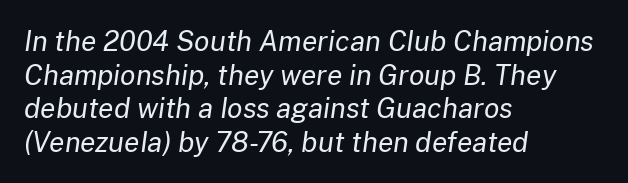
The image shows 28 px regular-weight type, italic (leaning right); set left-aligned, line spacing 1.2x, normal letter spacing, not underlined; low stroke contrast and a medium x-height.
